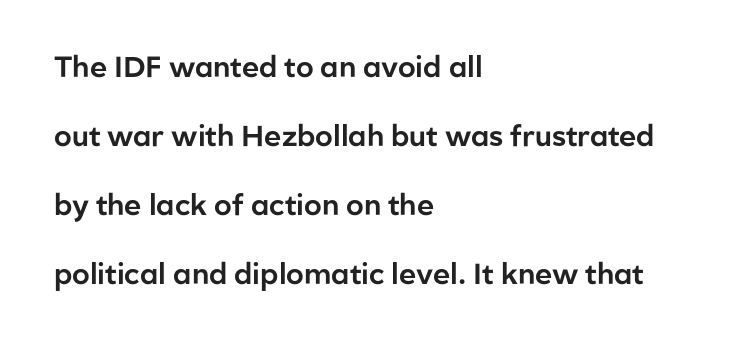
Note the varied advance widths — an 'i' is clearly narrower than an 'm'. Italic? Not at all — the glyphs are vertical. How would I describe the line gaps? Wide and relaxed. The lines in this sample share a left origin and differ only in where they stop. The type family on display is of the sans-serif kind.
